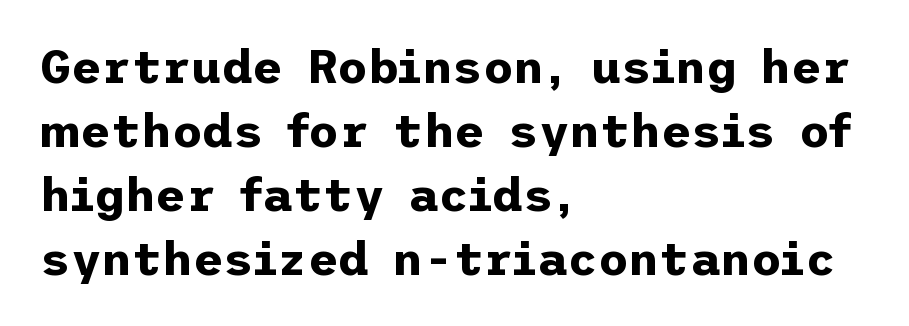
{"serif": "no", "italic": "no", "bold": "yes", "weight": "bold", "width": "normal", "stroke_contrast": "low", "x_height": "medium", "underline": "no", "align": "left", "line_spacing": "normal", "line_spacing_ratio": 1.36, "letter_spacing": "normal", "letter_spacing_em": 0.0, "glyph_px": 47}
